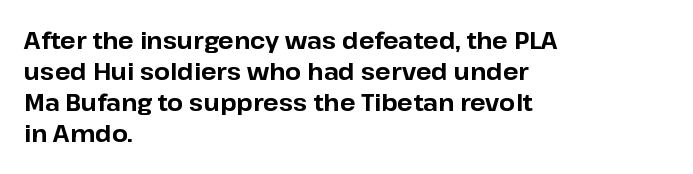
{"italic": "no", "bold": "yes", "underline": "no", "align": "left", "line_spacing": "normal", "line_spacing_ratio": 1.35, "letter_spacing": "normal", "letter_spacing_em": 0.0, "glyph_px": 23}
